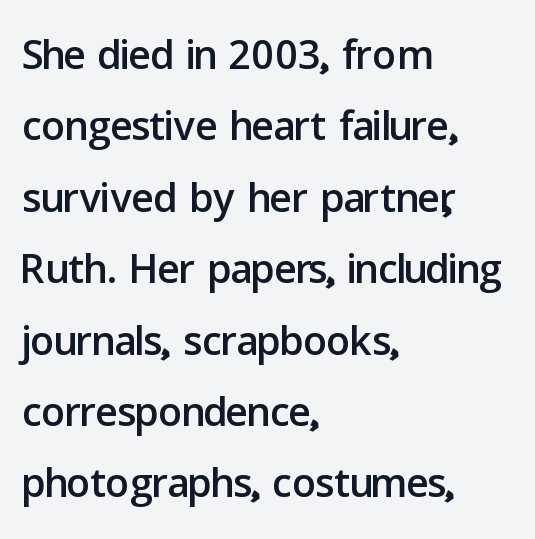
The image shows 59 px sans-serif type, upright; set left-aligned, line spacing 1.21x, normal letter spacing, not underlined; low stroke contrast and a medium x-height.
